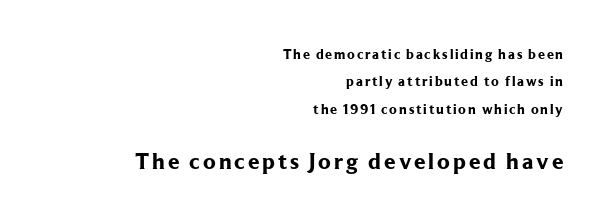
Two sizes are in play, and the larger belongs to the second block. Regarding leading, the lines here are spaced well apart. The rendering uses a bold face; every stroke is thick and dark. The gap between lines stays unmarked. The lettering stays uniformly vertical, giving the passage a roman look.
